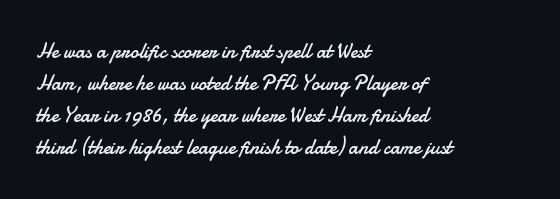
The image shows 21 px text type; set left-aligned, normal line spacing (1.53x), normal letter spacing, not underlined.
